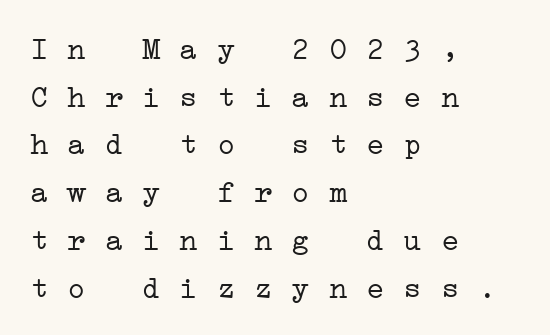
Typographically, this falls in the serif category. This rendering features lettering with no underline. Spacing verdict: monospaced, one width for all characters. Nothing heavy about these letters — not bold at all. Vertically, the passage feels balanced, rows spaced as you'd expect. The paragraph has a hard left edge and a soft right edge.
